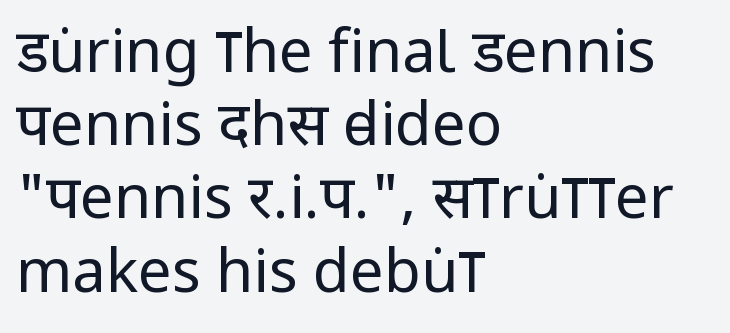
The image shows 60 px regular-weight, condensed sans-serif type, upright; set left-aligned, line spacing 1.22x, normal letter spacing, not underlined; low stroke contrast and a large x-height.
